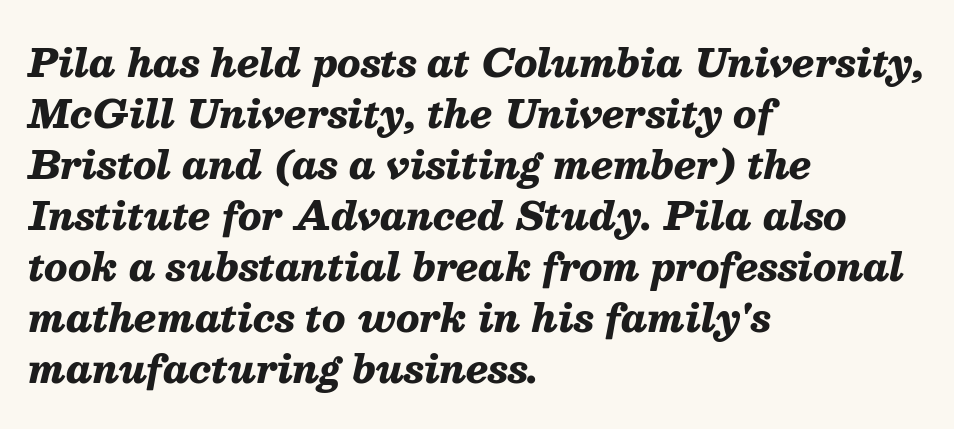
{"italic": "yes", "lean": "right", "slant_degrees": 13, "bold": "yes", "weight": "heavy", "width": "normal", "stroke_contrast": "medium", "x_height": "medium", "monospaced": "no", "underline": "no", "align": "left", "line_spacing": "normal", "line_spacing_ratio": 1.34, "letter_spacing": "normal", "letter_spacing_em": 0.0, "glyph_px": 38}
